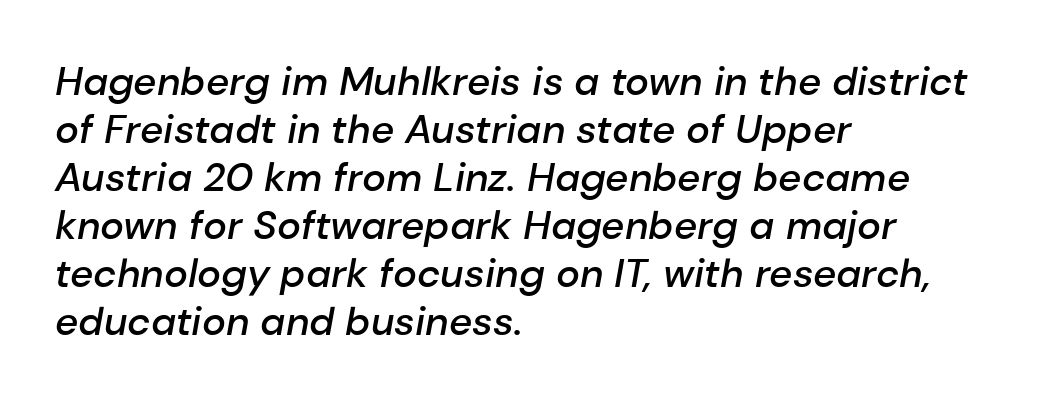
The image shows 40 px semibold type, italic (leaning right); set left-aligned, line spacing 1.2x, normal letter spacing, not underlined; low stroke contrast and a medium x-height.
